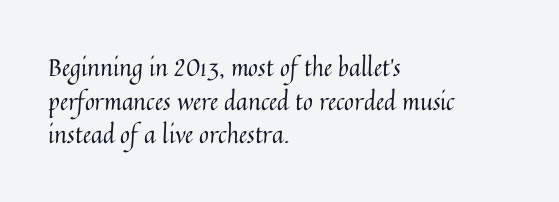
{"bold": "no", "underline": "no", "align": "left", "line_spacing": "normal", "line_spacing_ratio": 1.4, "letter_spacing": "normal", "letter_spacing_em": 0.0, "glyph_px": 24}
